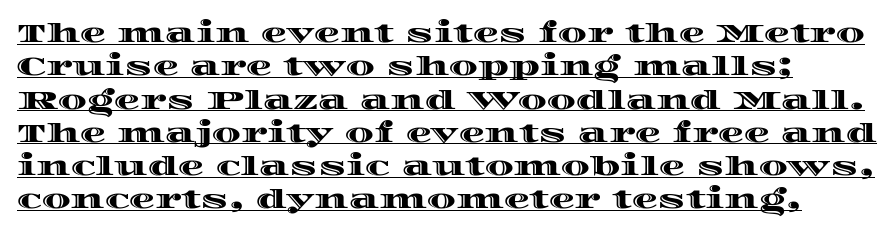
Q: Is the text italic (slanted)? A: No, it is upright.
Q: Is the text underlined? A: Yes.
Q: Is the spacing between letters normal or unusually wide? A: Normal.
Q: Is the spacing between lines tight, normal or loose? A: Normal.
